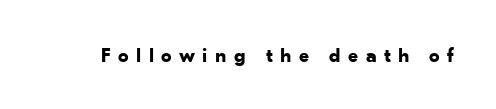
The image shows 21 px bold type, upright; set unusually wide letter spacing (+0.34 em), not underlined.
